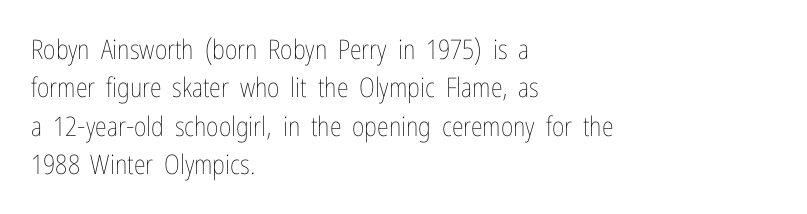
{"italic": "no", "bold": "no", "underline": "no", "align": "left", "line_spacing": "normal", "line_spacing_ratio": 1.42, "letter_spacing": "normal", "letter_spacing_em": 0.0, "glyph_px": 27}
